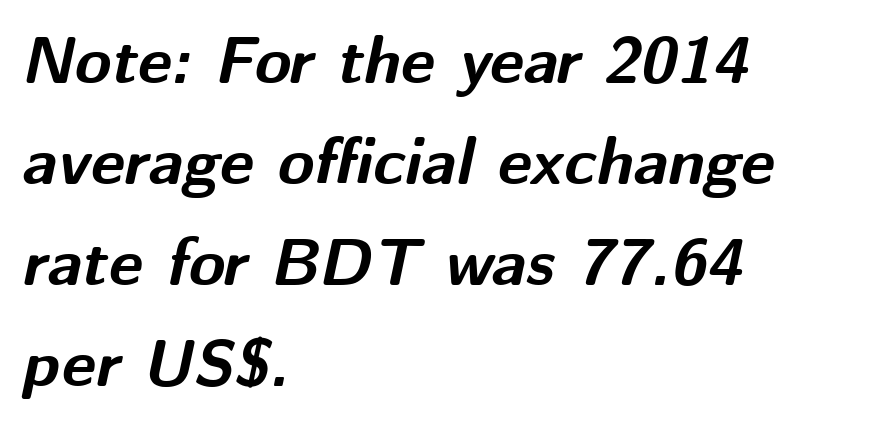
Q: Is the text bold? A: Yes.
Q: Is the text italic (slanted)? A: Yes, it leans right by about 12 degrees.
Q: Is the text underlined? A: No.
Q: How is the paragraph aligned? A: Left-aligned.
Q: Is the spacing between letters normal or unusually wide? A: Normal.
Q: Is the spacing between lines tight, normal or loose? A: Normal.
Q: Width (condensed, normal, or wide)? A: Normal.
Q: Stroke contrast? A: Medium.
Q: x-height? A: Medium.
Q: Monospaced? A: No.
